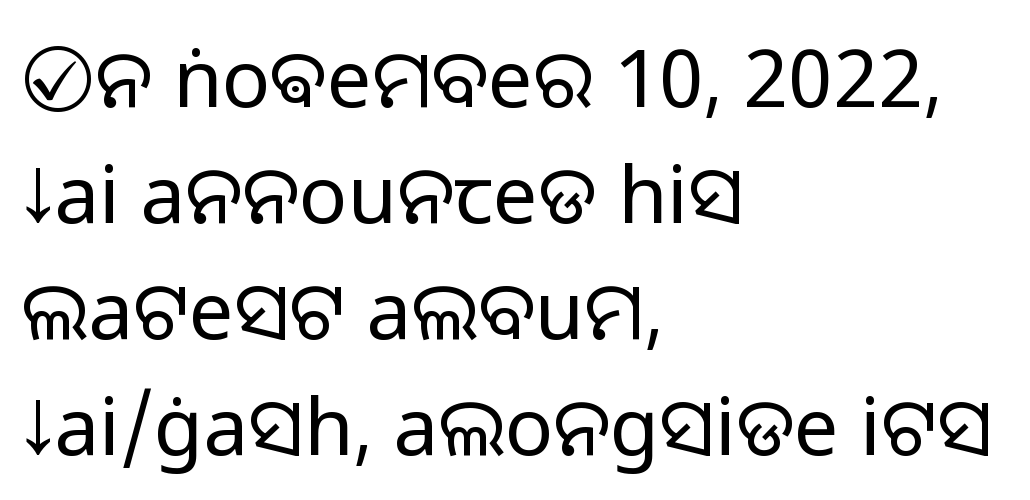
Q: Is the text bold? A: No.
Q: Is the text italic (slanted)? A: No, it is upright.
Q: Is the typeface a serif or a sans-serif typeface? A: Sans-serif.
Q: Is the text underlined? A: No.
Q: How is the paragraph aligned? A: Left-aligned.
Q: Is the spacing between letters normal or unusually wide? A: Normal.
Q: Is the spacing between lines tight, normal or loose? A: Normal.
Q: Width (condensed, normal, or wide)? A: Normal.
Q: Stroke contrast? A: Low.
Q: x-height? A: Medium.
Q: Monospaced? A: No.
